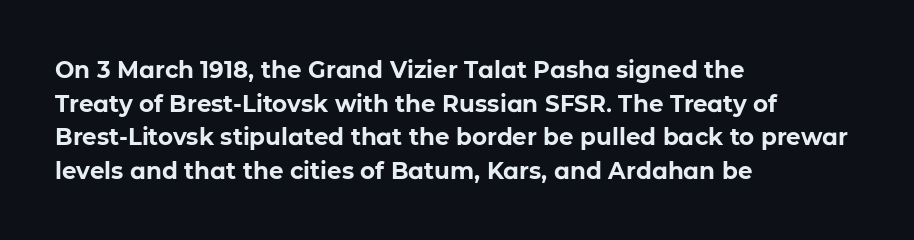
Q: Is the text bold? A: Yes.
Q: Is the text italic (slanted)? A: No, it is upright.
Q: Is the text underlined? A: No.
Q: How is the paragraph aligned? A: Left-aligned.
Q: Is the spacing between letters normal or unusually wide? A: Normal.
Q: Is the spacing between lines tight, normal or loose? A: Normal.
